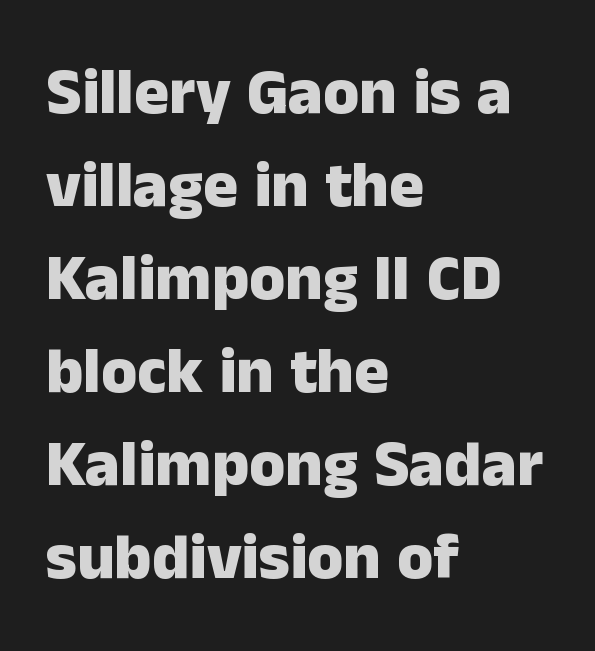
The letters stand upright; this is a roman face. The space beneath each line is pristine and unruled. Note the varied advance widths — an 'i' is clearly narrower than an 'm'. Default kerning and tracking; the words read as compact shapes. Heft: maximum for text — a bold.
